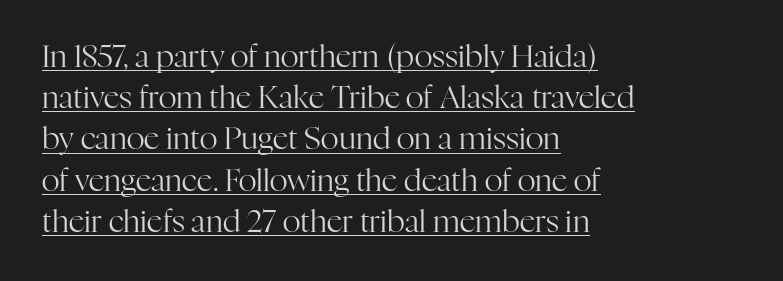
The image shows 31 px regular-weight serif type, upright; set left-aligned, normal line spacing (1.33x), normal letter spacing, underlined; high stroke contrast and a medium x-height.
